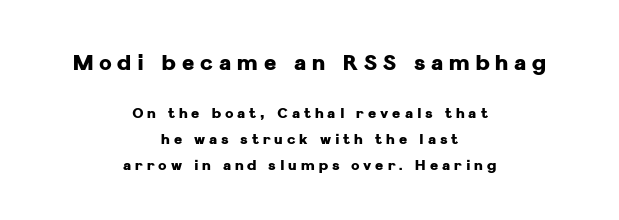
Q: Is the text bold? A: Yes.
Q: Is the text italic (slanted)? A: No, it is upright.
Q: Is the text underlined? A: No.
Q: How is the paragraph aligned? A: Centered.
Q: Is the spacing between letters normal or unusually wide? A: Unusually wide.
Q: Which block of text is set in a larger size, the first (top) or the second (bottom)? A: The first (top) one.
